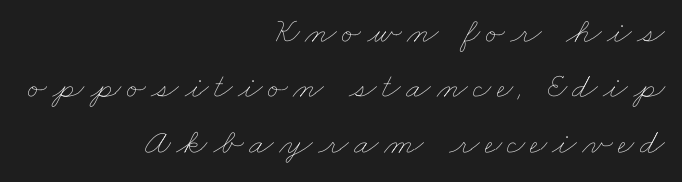
The image shows 36 px thin, wide type; set right-aligned, normal line spacing (1.54x), not underlined; low stroke contrast and a small x-height.
